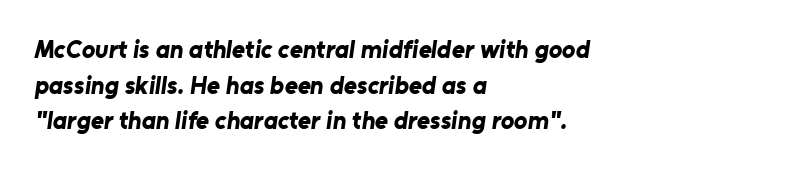
{"bold": "yes", "underline": "no", "align": "left", "line_spacing": "normal", "line_spacing_ratio": 1.43, "letter_spacing": "normal", "letter_spacing_em": 0.0, "glyph_px": 25}
